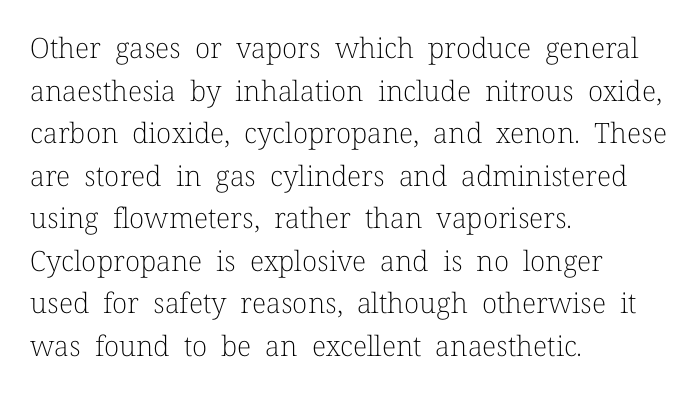
The image shows 28 px light serif type, upright; set left-aligned, normal line spacing (1.52x), normal letter spacing, not underlined; low stroke contrast and a medium x-height.
